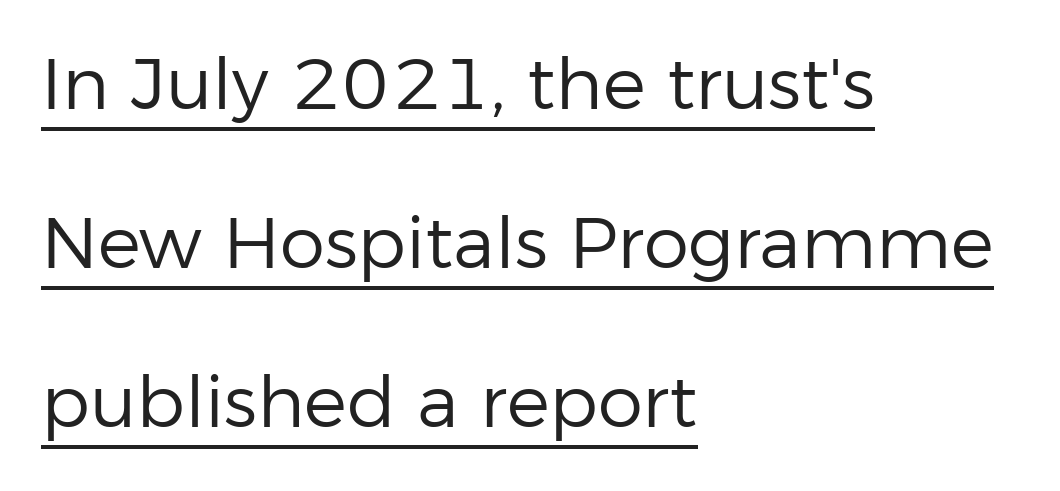
The image shows 72 px regular-weight sans-serif type, upright; set left-aligned, loose line spacing (2.21x), normal letter spacing, underlined; low stroke contrast and a medium x-height.
